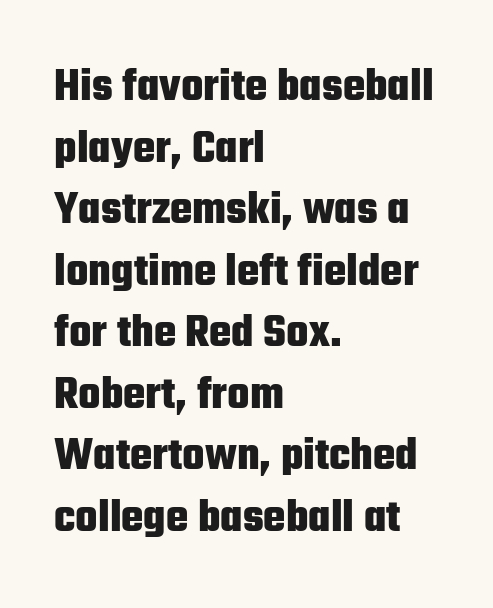
The designer left line spacing at the default. Letters rest on an invisible, unmarked baseline. The face used here is rendered with its standard letterfit. Italic? Not at all — the glyphs are vertical.
